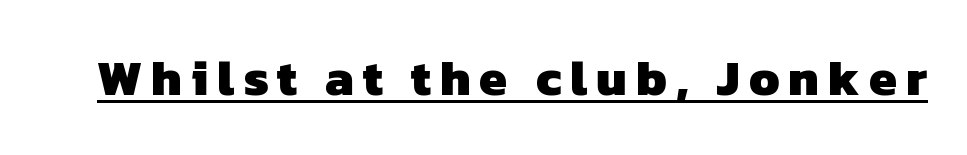
{"serif": "no", "bold": "yes", "weight": "heavy", "width": "normal", "stroke_contrast": "low", "x_height": "medium", "monospaced": "no", "underline": "yes", "glyph_px": 50}
